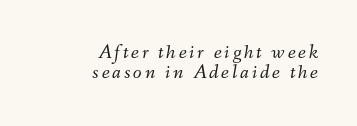
The glyphs look as if they've been sheared to an angle. Interline gaps are noticeably narrow in this sample. No letter is thick-stroked: the sample isn't bold. The words here are not underlined. The passage is arranged like a letterhead date or caption credit — flush right.
